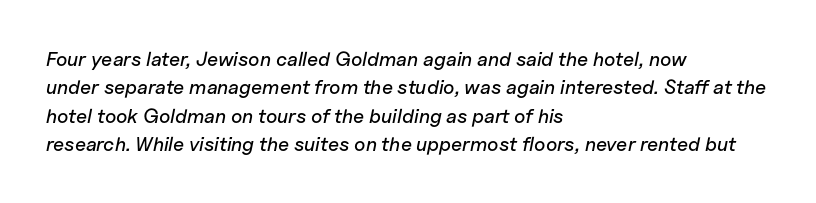
Is the block centered? No — it sits flush against the left margin. The rendering uses a moderate line-height, typical for paragraphs. The whole block is typeset with a tilt. The passage shown is not underscored anywhere.
